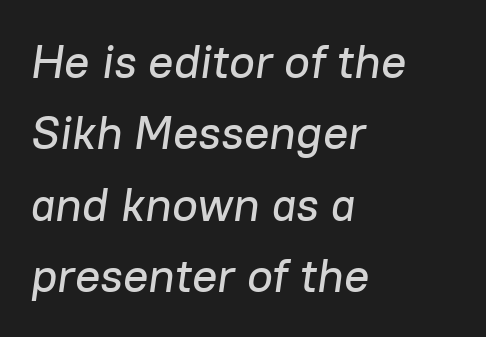
Is this a fixed-width face? No — the glyphs have proportional, varying widths. Is there much room between lines? A standard amount, neither cramped nor airy. The axis of the letterforms is tilted away from vertical. Beneath every word, the page is bare.
